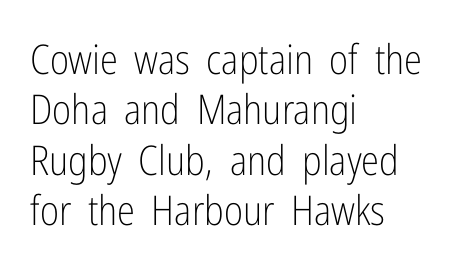
{"serif": "no", "italic": "no", "bold": "no", "weight": "light", "width": "condensed", "stroke_contrast": "low", "x_height": "medium", "monospaced": "no", "underline": "no", "align": "left", "line_spacing_ratio": 1.23, "letter_spacing": "normal", "letter_spacing_em": 0.0, "glyph_px": 41}
